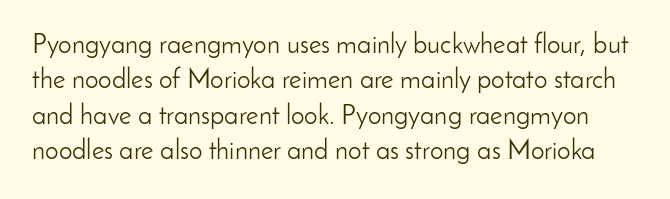
The typesetting does not lean heavy: it is not bold. The foot of each line stays bare and open. One glance says typical: line gaps are just what's usual. Vertical strokes here are truly vertical. Observe the ordinary spacing: letters are neighbours, not strangers.
